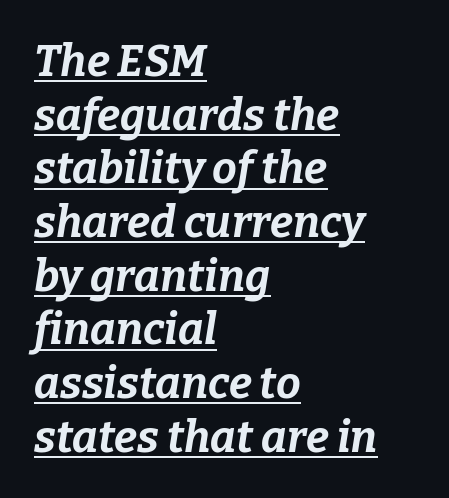
The image shows 44 px bold type, italic (leaning right); set left-aligned, line spacing 1.22x, normal letter spacing, underlined; low stroke contrast and a medium x-height.
